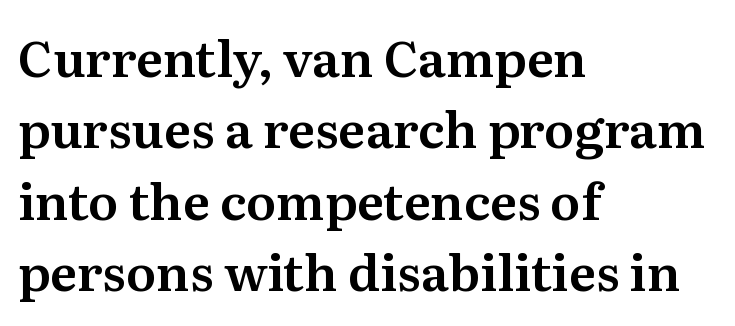
Varying glyph widths throughout — classic text-font behaviour. The lines are quadded left. Look at the tracking — it's just the regular setting, nothing added. Look at the bottom of the vertical strokes: they flare into serifs here. Notice how the stems are strictly vertical — no italics here. Interline gaps are of average width in this sample.
